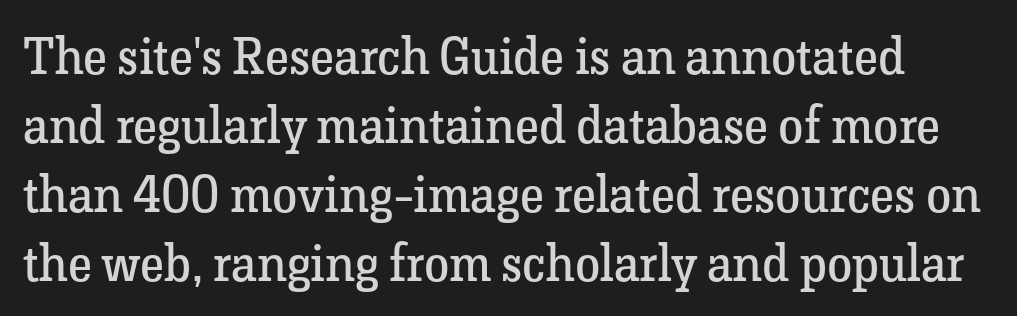
{"serif": "yes", "italic": "no", "bold": "no", "weight": "regular", "width": "normal", "stroke_contrast": "low", "x_height": "medium", "monospaced": "no", "underline": "no", "line_spacing": "normal", "line_spacing_ratio": 1.35, "letter_spacing": "normal", "letter_spacing_em": 0.0, "glyph_px": 51}
